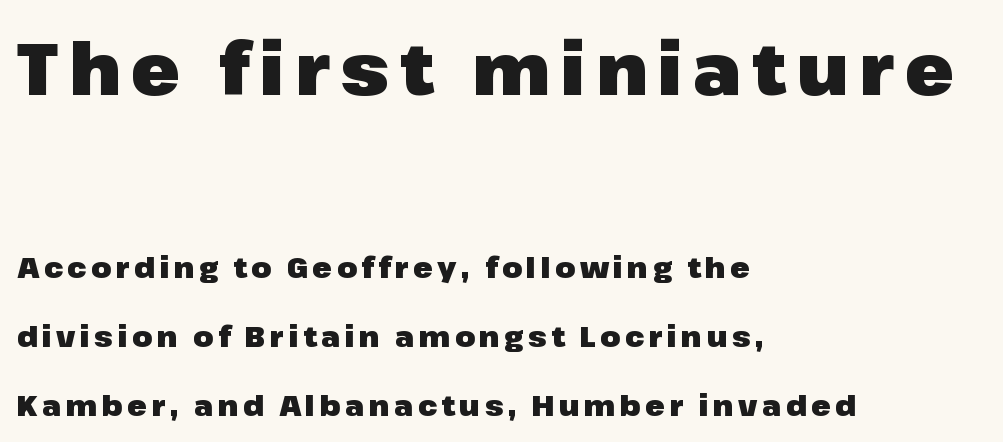
The image shows 72 px heavy sans-serif type, upright; set left-aligned, loose line spacing (2.38x), not underlined; the first (top) block is 2.48x larger; low stroke contrast and a medium x-height.
